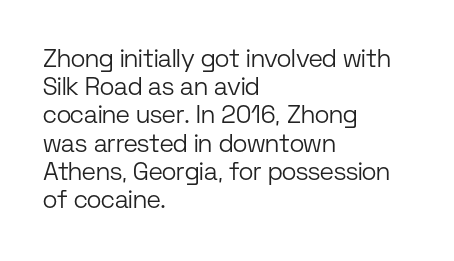
The image shows 25 px text type, upright; set left-aligned, tight line spacing (1.13x), normal letter spacing, not underlined.
